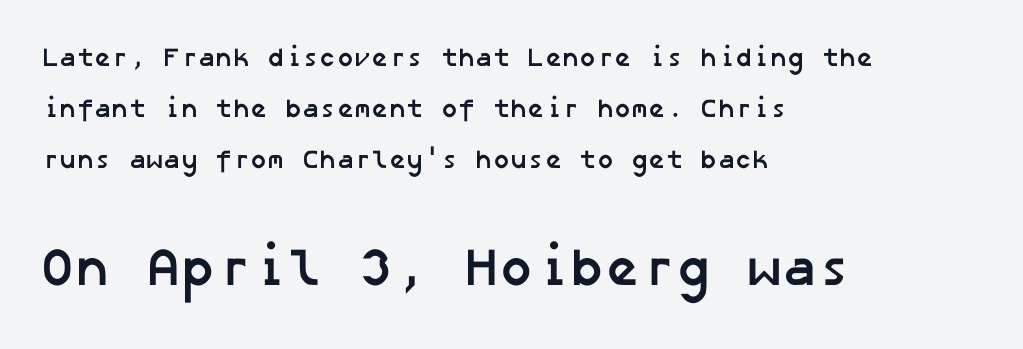
The image shows 53 px semibold sans-serif type; set left-aligned, loose line spacing (1.97x), normal letter spacing, not underlined; the second (bottom) block is 2.04x larger; low stroke contrast and a medium x-height.
